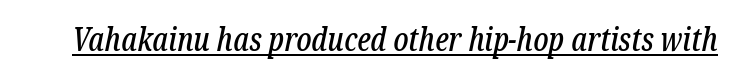
The image shows 32 px condensed serif type, italic (leaning right); set normal letter spacing, underlined; low stroke contrast and a medium x-height.
